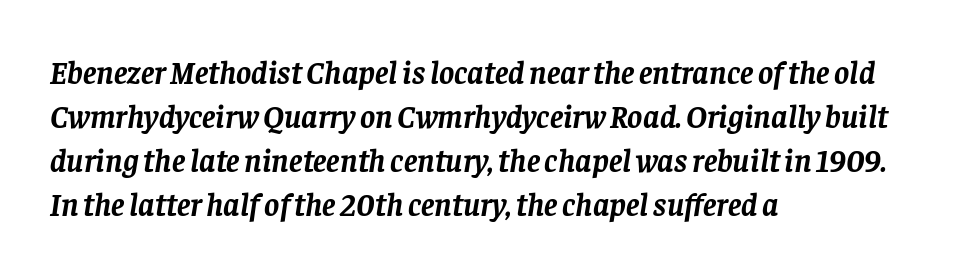
Q: Is the text bold? A: Yes.
Q: Is the text italic (slanted)? A: Yes, it leans right by about 8 degrees.
Q: Is the typeface a serif or a sans-serif typeface? A: Serif.
Q: Is the text underlined? A: No.
Q: How is the paragraph aligned? A: Left-aligned.
Q: Is the spacing between letters normal or unusually wide? A: Normal.
Q: Is the spacing between lines tight, normal or loose? A: Normal.
Q: Width (condensed, normal, or wide)? A: Normal.
Q: Stroke contrast? A: Low.
Q: x-height? A: Large.
Q: Monospaced? A: No.
